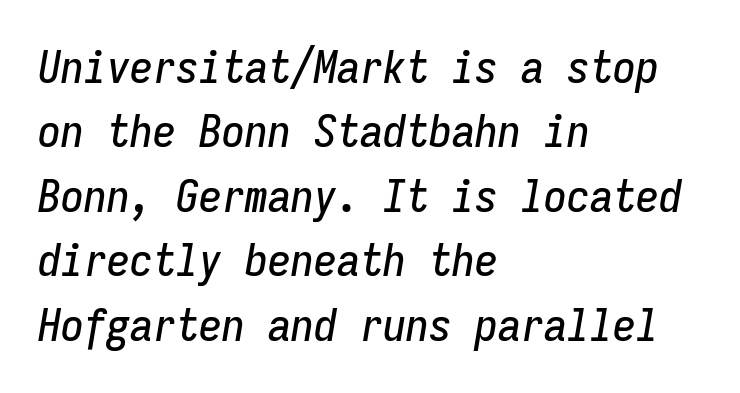
The image shows 46 px condensed type, italic (leaning right), monospaced; set left-aligned, normal line spacing (1.4x), normal letter spacing, not underlined; low stroke contrast and a medium x-height.
